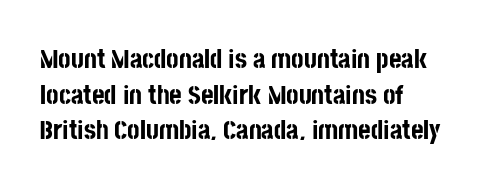
{"italic": "no", "bold": "yes", "underline": "no", "align": "left", "line_spacing": "normal", "line_spacing_ratio": 1.32, "letter_spacing": "normal", "letter_spacing_em": 0.0, "glyph_px": 27}
